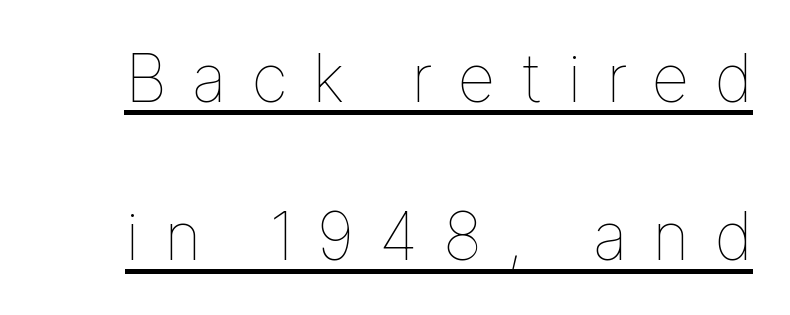
The image shows 66 px thin type, upright; set loose line spacing (2.4x), unusually wide letter spacing (+0.37 em), underlined; low stroke contrast and a medium x-height.
